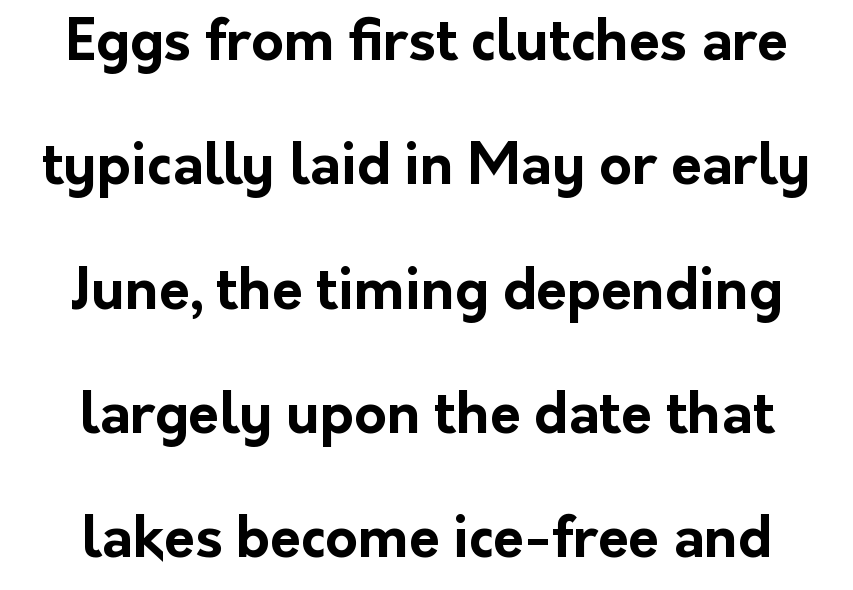
The passage shown is typed in a proportional face where columns would drift. Descender tails drop into unmarked territory. The block of text is sparse from top to bottom, with ample space between rows. Nobody touched the tracking dial on this one.
